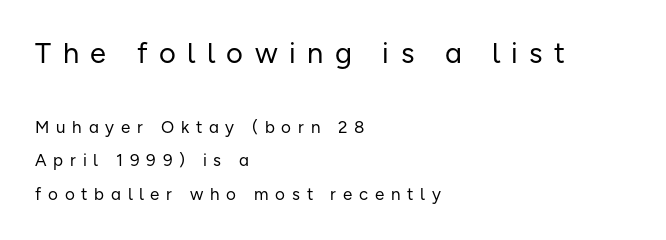
{"serif": "no", "italic": "no", "bold": "no", "weight": "regular", "width": "normal", "stroke_contrast": "low", "x_height": "medium", "monospaced": "no", "underline": "no", "align": "left", "line_spacing": "loose", "line_spacing_ratio": 1.98, "letter_spacing": "wide", "letter_spacing_em": 0.4, "larger_block": "first", "size_ratio": 1.71, "glyph_px": 29}
